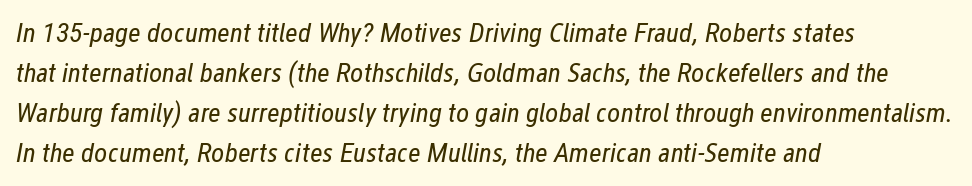
Q: Is the text bold? A: No.
Q: Is the text italic (slanted)? A: Yes, it leans right by about 12 degrees.
Q: Is the text underlined? A: No.
Q: How is the paragraph aligned? A: Left-aligned.
Q: Is the spacing between letters normal or unusually wide? A: Normal.
Q: Is the spacing between lines tight, normal or loose? A: Normal.
Q: Width (condensed, normal, or wide)? A: Condensed.
Q: Stroke contrast? A: Low.
Q: x-height? A: Medium.
Q: Monospaced? A: No.
